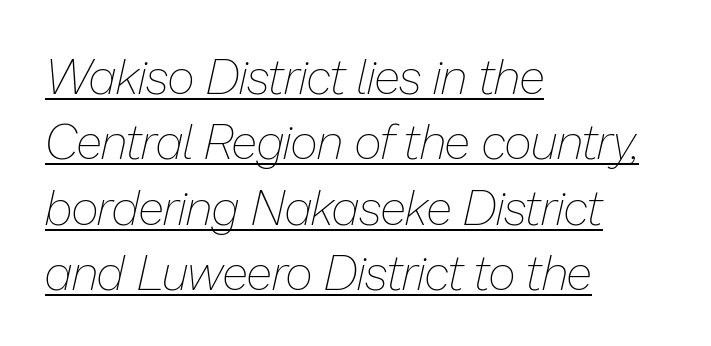
{"italic": "yes", "lean": "right", "slant_degrees": 13, "bold": "no", "weight": "thin", "width": "normal", "stroke_contrast": "low", "x_height": "medium", "monospaced": "no", "underline": "yes", "align": "left", "line_spacing": "normal", "line_spacing_ratio": 1.36, "letter_spacing": "normal", "letter_spacing_em": 0.0, "glyph_px": 48}
